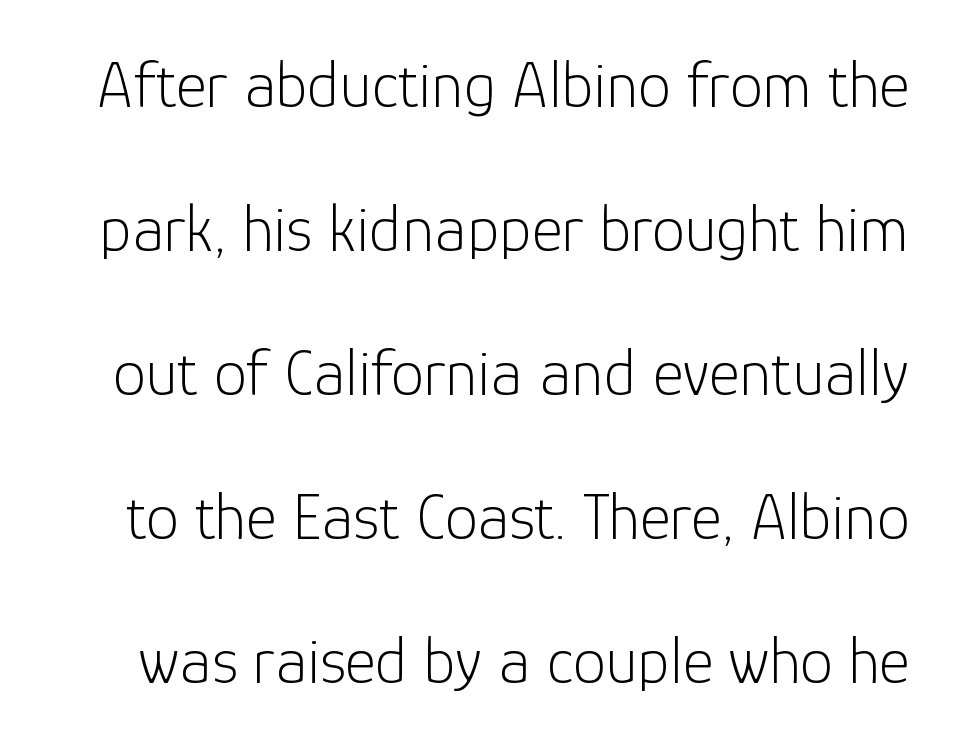
{"serif": "no", "italic": "no", "bold": "no", "weight": "light", "width": "normal", "stroke_contrast": "low", "x_height": "medium", "monospaced": "no", "underline": "no", "line_spacing": "loose", "line_spacing_ratio": 2.18, "letter_spacing": "normal", "letter_spacing_em": 0.0, "glyph_px": 66}
